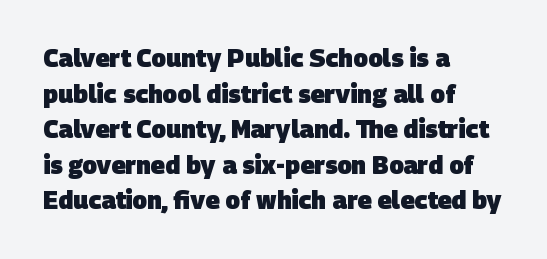
The image shows 24 px bold type; set left-aligned, normal line spacing (1.48x), normal letter spacing, not underlined.
